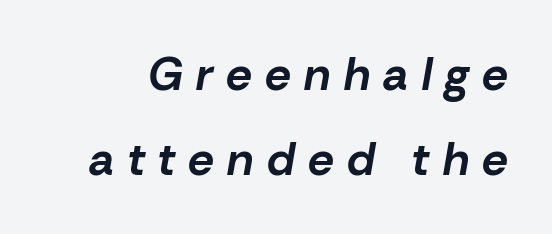
Chunky letters — that's bold for sure. This is oblique type, the kind used for emphasis or titles. This rendering widens character spacing well past its baseline value. The rendering uses natural spacing where letterforms have individual widths. Words float on clear page, feet unadorned.
